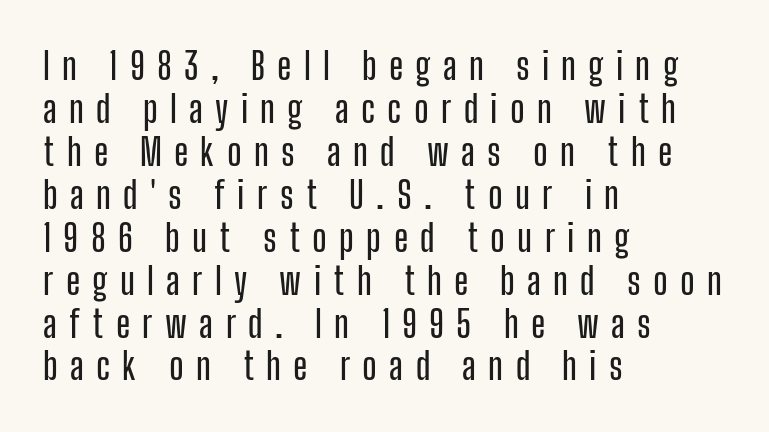
The typography opts for an upright posture over an oblique one. The string is rendered with underlining switched off. Does the copy run flush right? No — it runs flush left. Think of a printed novel: that variable character pitch is what you see here.
